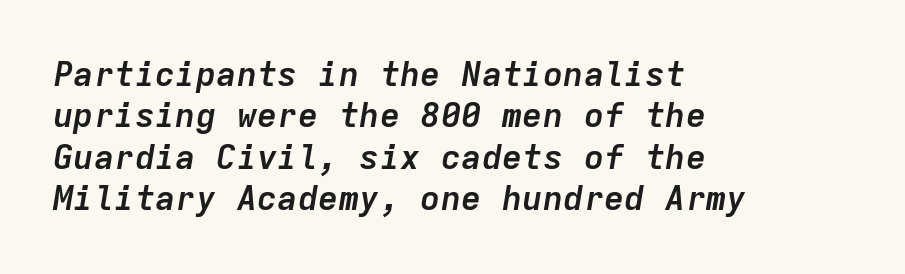
Q: Is the text bold? A: Yes.
Q: Is the text italic (slanted)? A: Yes, it leans right by about 9 degrees.
Q: Is the text underlined? A: No.
Q: How is the paragraph aligned? A: Left-aligned.
Q: Is the spacing between letters normal or unusually wide? A: Normal.
Q: Width (condensed, normal, or wide)? A: Normal.
Q: Stroke contrast? A: Low.
Q: x-height? A: Medium.
Q: Monospaced? A: Yes.
